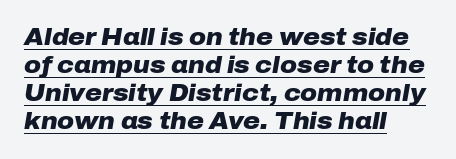
Q: Is the text bold? A: Yes.
Q: Is the text italic (slanted)? A: Yes, it leans right by about 10 degrees.
Q: Is the text underlined? A: Yes.
Q: How is the paragraph aligned? A: Left-aligned.
Q: Is the spacing between letters normal or unusually wide? A: Normal.
